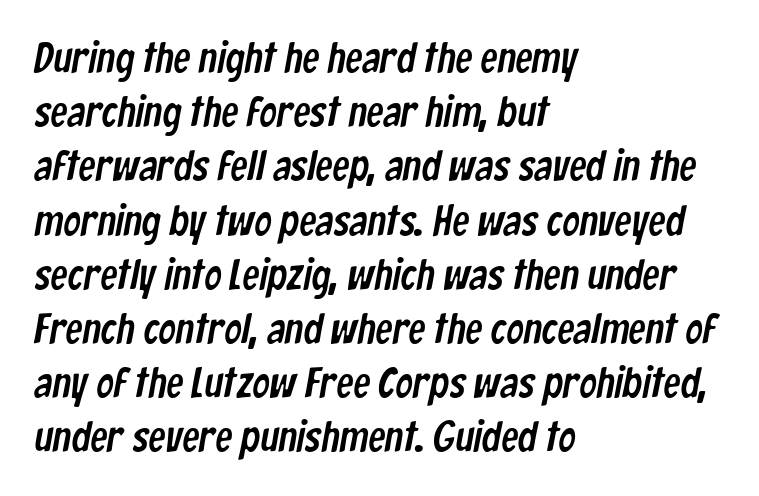
The image shows 43 px condensed sans-serif type; set left-aligned, normal line spacing (1.26x), normal letter spacing, not underlined; low stroke contrast and a medium x-height.
